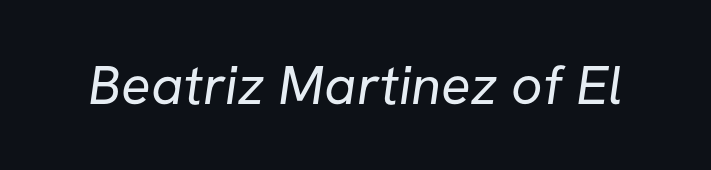
Q: Is the text bold? A: No.
Q: Is the typeface a serif or a sans-serif typeface? A: Sans-serif.
Q: Is the text underlined? A: No.
Q: Is the spacing between letters normal or unusually wide? A: Normal.
Q: Width (condensed, normal, or wide)? A: Normal.
Q: Stroke contrast? A: Low.
Q: x-height? A: Medium.
Q: Monospaced? A: No.
